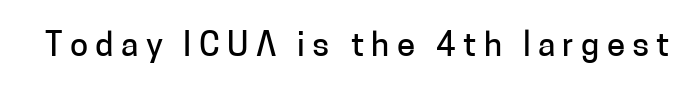
{"serif": "no", "italic": "no", "width": "normal", "stroke_contrast": "low", "x_height": "medium", "monospaced": "no", "underline": "no", "letter_spacing": "wide", "letter_spacing_em": 0.22, "glyph_px": 33}
